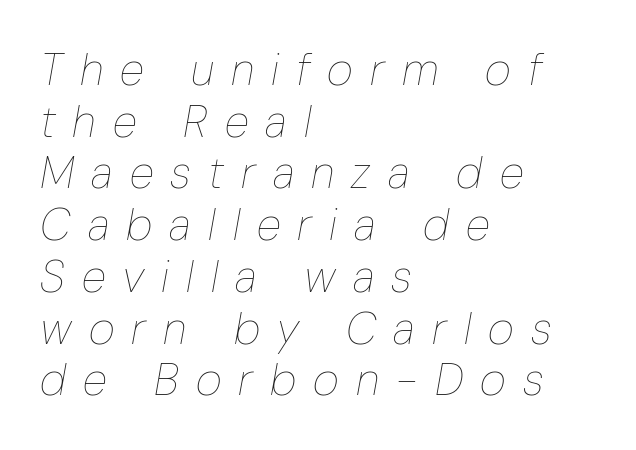
{"italic": "yes", "lean": "right", "slant_degrees": 10, "bold": "no", "weight": "thin", "width": "condensed", "stroke_contrast": "low", "x_height": "medium", "monospaced": "no", "underline": "no", "align": "left", "line_spacing": "tight", "line_spacing_ratio": 1.15, "letter_spacing": "wide", "letter_spacing_em": 0.38, "glyph_px": 45}
